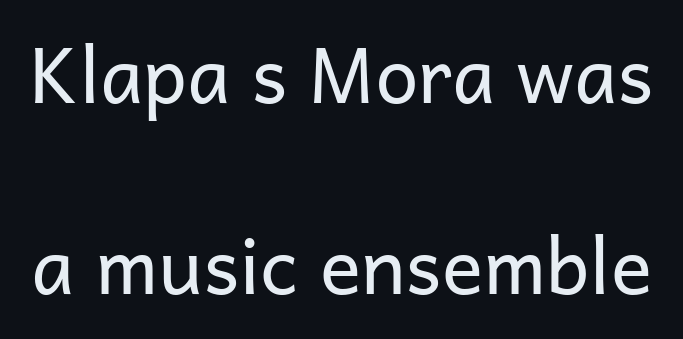
{"serif": "no", "italic": "no", "bold": "no", "weight": "regular", "width": "normal", "stroke_contrast": "low", "x_height": "medium", "monospaced": "no", "underline": "no", "line_spacing": "loose", "line_spacing_ratio": 2.48, "letter_spacing": "normal", "letter_spacing_em": 0.0, "glyph_px": 77}
